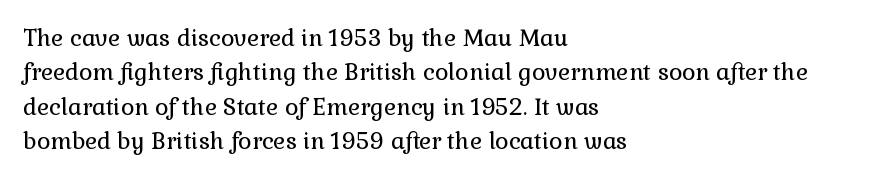
Observe the ordinary spacing: letters are neighbours, not strangers. Only glyphs here, with clear space below each row. Honestly, the row spacing looks completely unremarkable. No letter is thick-stroked: the sample isn't bold.
